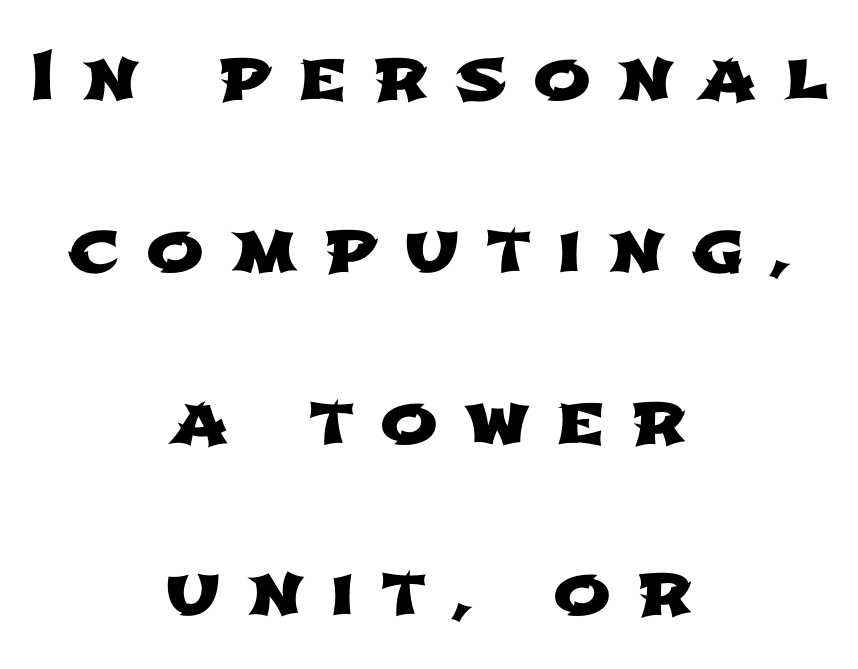
The image shows 69 px wide sans-serif type; set centered, loose line spacing (2.49x), unusually wide letter spacing (+0.38 em), not underlined; low stroke contrast and a medium x-height.
